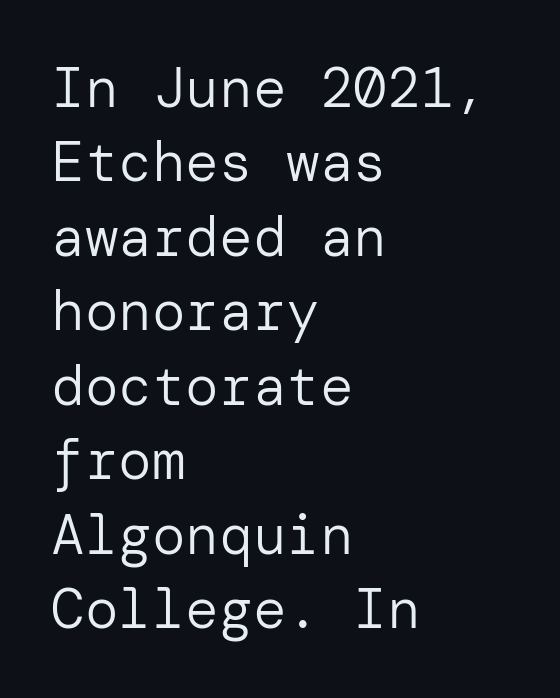
{"serif": "no", "italic": "no", "bold": "no", "weight": "regular", "width": "normal", "stroke_contrast": "low", "x_height": "medium", "underline": "no", "align": "left", "line_spacing": "normal", "line_spacing_ratio": 1.33, "letter_spacing": "normal", "letter_spacing_em": 0.0, "glyph_px": 56}
